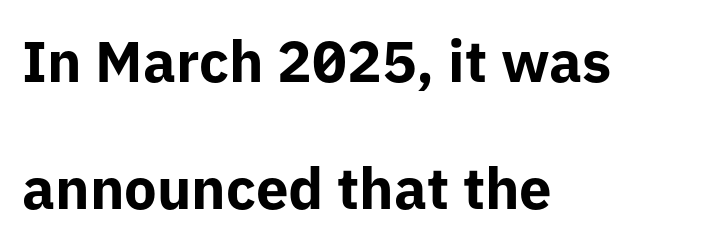
Proportional: the letters do not fall into vertical columns. Vertical strokes here are truly vertical. Does the copy run flush right? No — it runs flush left. This is sans-serif lettering, the kind often seen on screens and signage. Just letters on the line, the space beneath them empty. Is the type bold? Yes — the strokes are clearly thick and heavy.
